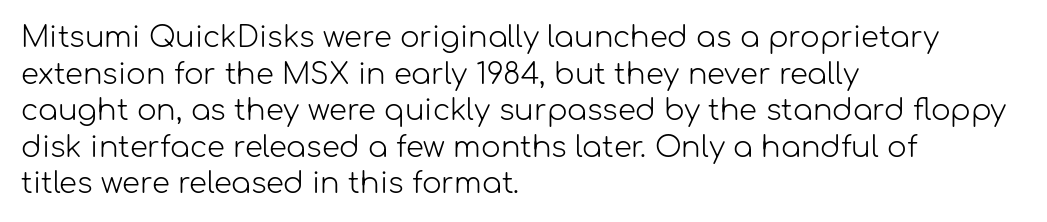
Alignment: flush left. Is the stroke heavy? The answer is a plain regular-or-lighter. These lines are rendered in a variable-pitch font. Lines of text with bare space underneath. Does extra space separate the letters? No, they use regular spacing.
